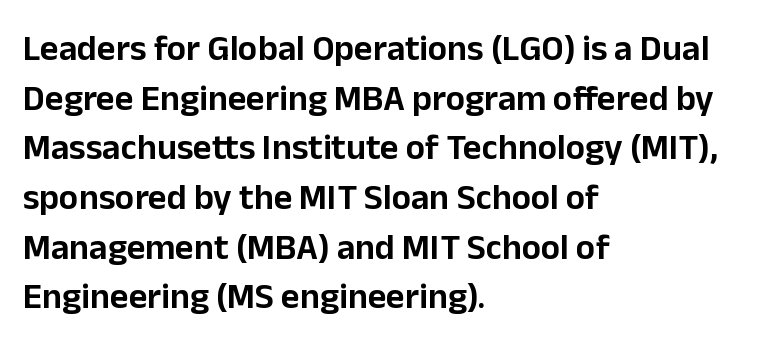
Q: Is the text italic (slanted)? A: No, it is upright.
Q: Is the typeface a serif or a sans-serif typeface? A: Sans-serif.
Q: Is the text underlined? A: No.
Q: How is the paragraph aligned? A: Left-aligned.
Q: Is the spacing between letters normal or unusually wide? A: Normal.
Q: Is the spacing between lines tight, normal or loose? A: Normal.
Q: Width (condensed, normal, or wide)? A: Normal.
Q: Stroke contrast? A: Low.
Q: x-height? A: Medium.
Q: Monospaced? A: No.
